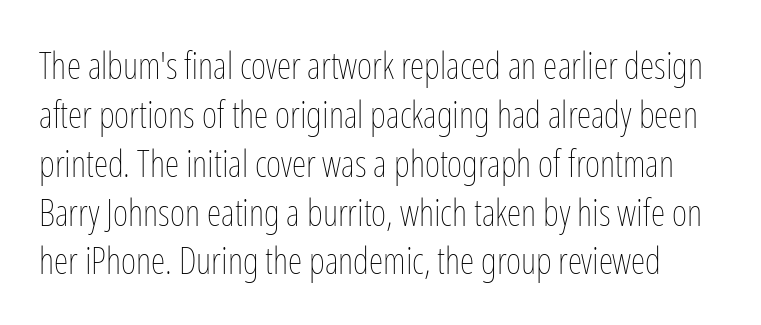
A typesetter would mark this as roman, not italic. Decoration check: the copy has no underline. The type is set solid horizontally, with unmodified tracking. Varying glyph widths throughout — classic text-font behaviour. Weight: not bold — regular or lighter.
